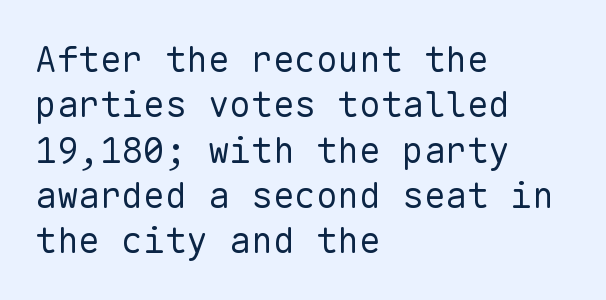
{"serif": "no", "italic": "no", "bold": "no", "weight": "regular", "width": "normal", "stroke_contrast": "low", "x_height": "medium", "monospaced": "yes", "underline": "no", "align": "left", "line_spacing": "normal", "line_spacing_ratio": 1.26, "letter_spacing": "normal", "letter_spacing_em": 0.0, "glyph_px": 36}
